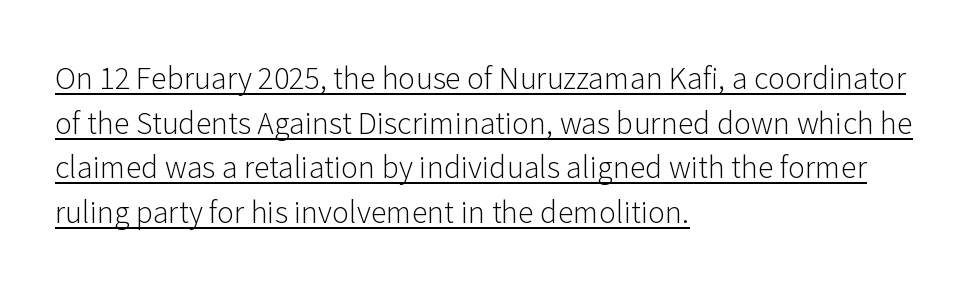
Q: Is the text bold? A: No.
Q: Is the text italic (slanted)? A: No, it is upright.
Q: Is the typeface a serif or a sans-serif typeface? A: Sans-serif.
Q: Is the text underlined? A: Yes.
Q: How is the paragraph aligned? A: Left-aligned.
Q: Is the spacing between letters normal or unusually wide? A: Normal.
Q: Is the spacing between lines tight, normal or loose? A: Normal.
Q: Width (condensed, normal, or wide)? A: Normal.
Q: Stroke contrast? A: Low.
Q: x-height? A: Medium.
Q: Monospaced? A: No.
